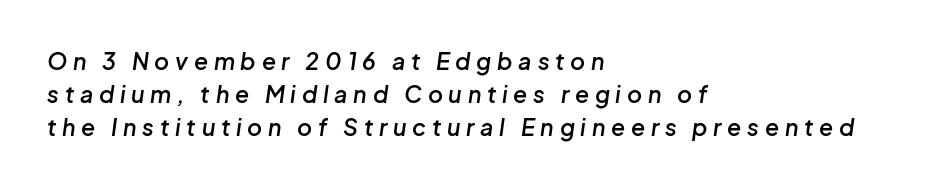
Q: Is the text bold? A: Semi-bold.
Q: Is the text italic (slanted)? A: Yes, it leans right by about 8 degrees.
Q: Is the text underlined? A: No.
Q: How is the paragraph aligned? A: Left-aligned.
Q: Is the spacing between letters normal or unusually wide? A: Unusually wide.
Q: Is the spacing between lines tight, normal or loose? A: Normal.
